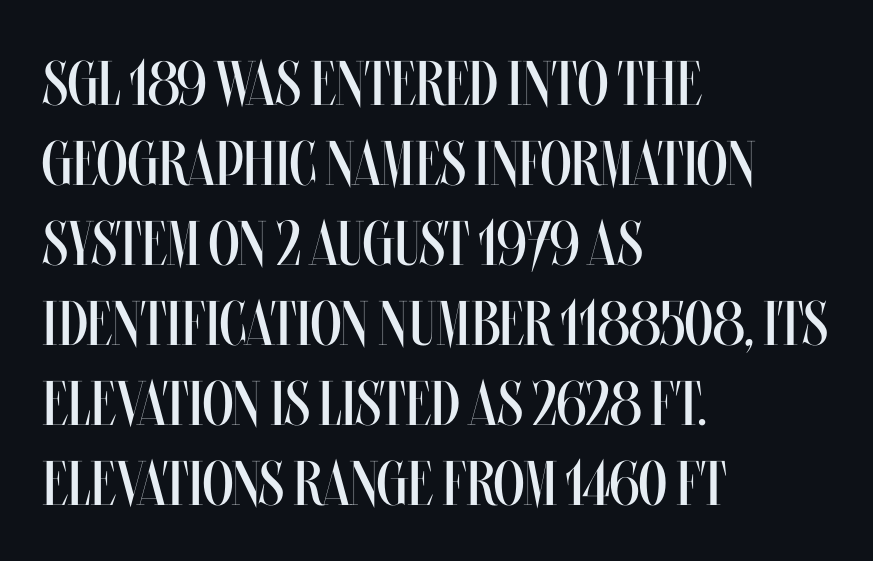
The image shows 63 px regular-weight, condensed type, upright; set left-aligned, normal line spacing (1.27x), normal letter spacing, not underlined; medium stroke contrast and a large x-height.
